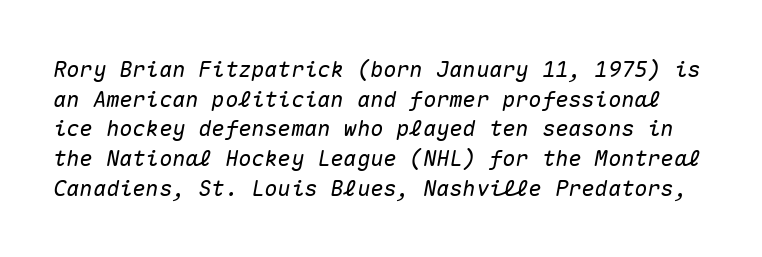
{"italic": "yes", "lean": "right", "slant_degrees": 10, "underline": "no", "line_spacing": "normal", "line_spacing_ratio": 1.35, "letter_spacing": "normal", "letter_spacing_em": 0.0, "glyph_px": 22}
